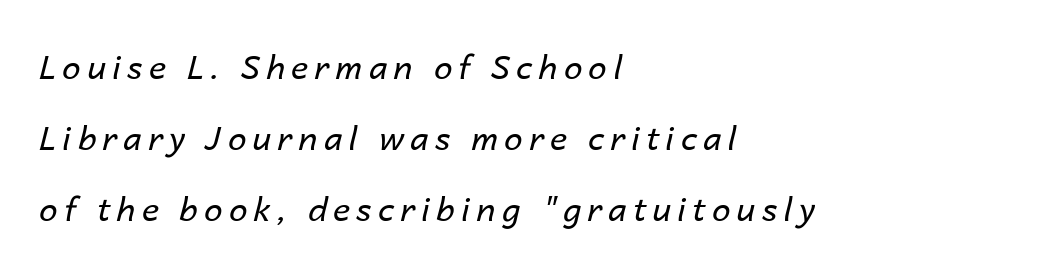
The image shows 33 px regular-weight type, italic (leaning right); set left-aligned, loose line spacing (2.15x), not underlined; low stroke contrast and a medium x-height.
